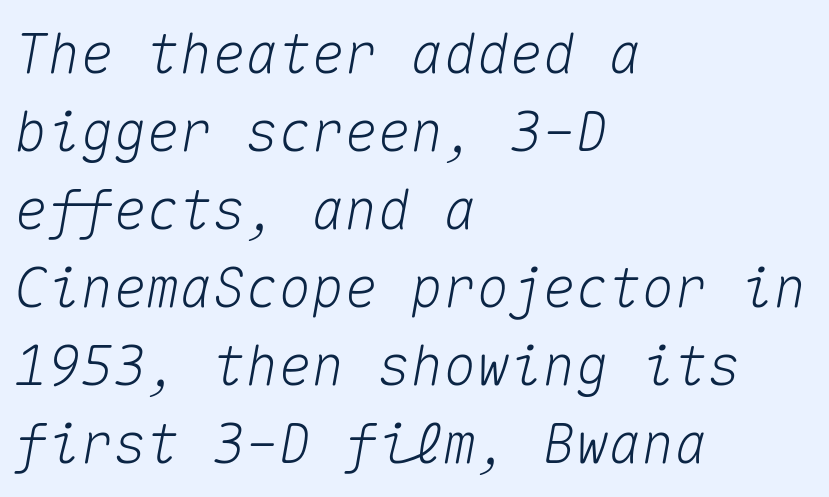
Q: Is the text italic (slanted)? A: Yes, it leans right by about 10 degrees.
Q: Is the text underlined? A: No.
Q: How is the paragraph aligned? A: Left-aligned.
Q: Is the spacing between letters normal or unusually wide? A: Normal.
Q: Is the spacing between lines tight, normal or loose? A: Normal.
Q: Width (condensed, normal, or wide)? A: Normal.
Q: Stroke contrast? A: Medium.
Q: x-height? A: Medium.
Q: Monospaced? A: Yes.
